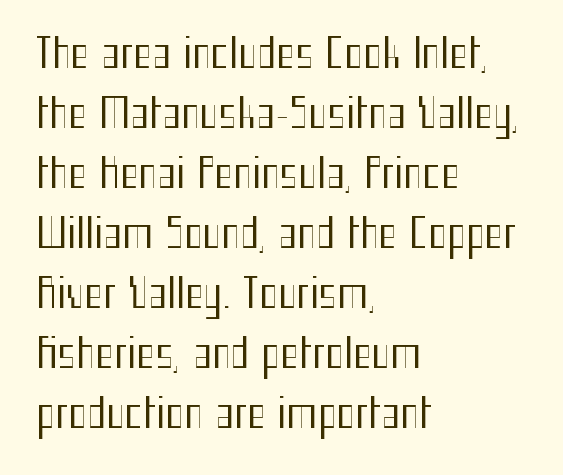
{"serif": "no", "italic": "no", "bold": "no", "weight": "regular", "width": "condensed", "stroke_contrast": "medium", "x_height": "medium", "monospaced": "no", "underline": "no", "align": "left", "line_spacing": "normal", "line_spacing_ratio": 1.5, "letter_spacing": "normal", "letter_spacing_em": 0.0, "glyph_px": 40}
